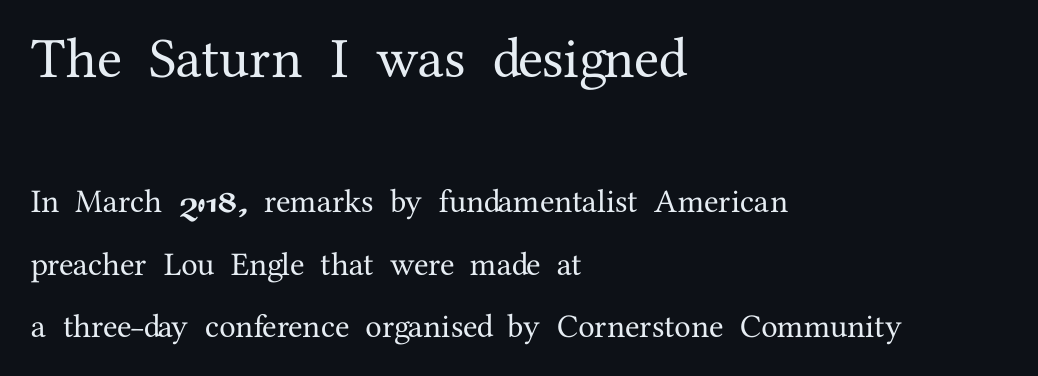
The image shows 57 px serif type, upright; set left-aligned, loose line spacing (1.9x), normal letter spacing, not underlined; the first (top) block is 1.73x larger; medium stroke contrast and a medium x-height.
